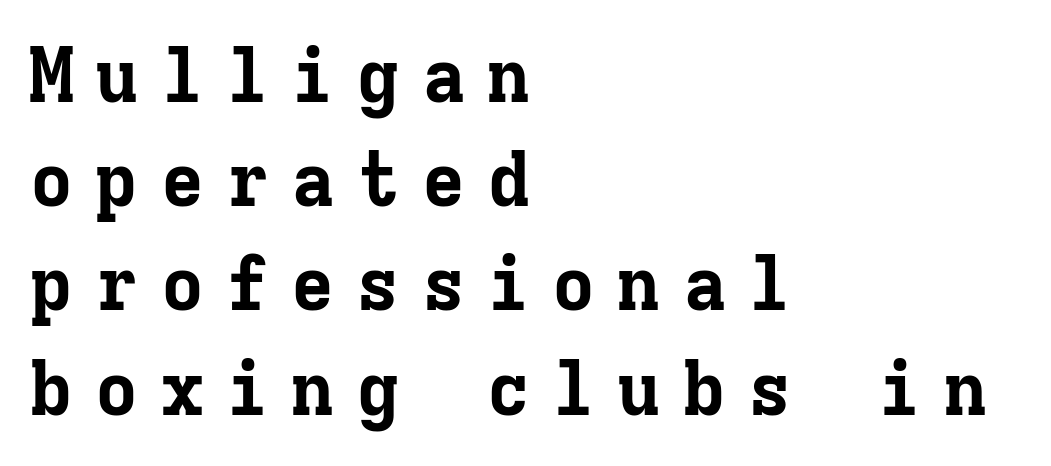
{"serif": "yes", "italic": "no", "bold": "yes", "weight": "bold", "width": "normal", "stroke_contrast": "low", "x_height": "medium", "monospaced": "yes", "underline": "no", "align": "left", "line_spacing": "normal", "line_spacing_ratio": 1.39, "letter_spacing": "wide", "letter_spacing_em": 0.27, "glyph_px": 75}
